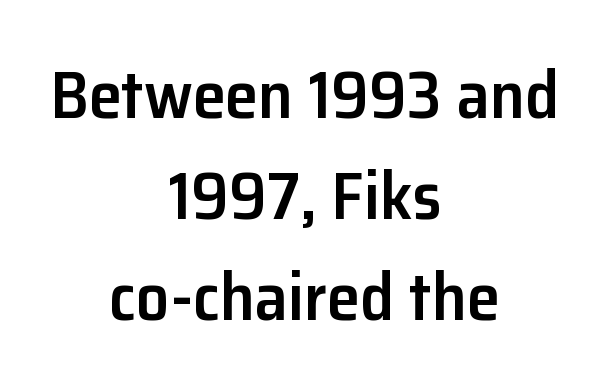
{"serif": "no", "italic": "no", "bold": "semi", "weight": "semibold", "width": "normal", "stroke_contrast": "low", "x_height": "medium", "monospaced": "no", "underline": "no", "align": "center", "line_spacing": "normal", "line_spacing_ratio": 1.51, "letter_spacing": "normal", "letter_spacing_em": 0.0, "glyph_px": 67}
